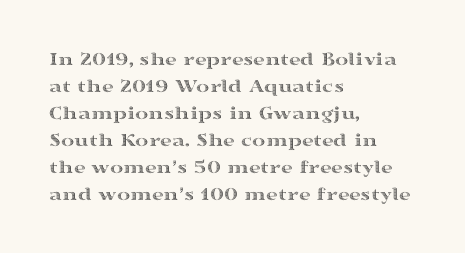
One-word summary of the alignment: left. The words here are not underlined. The passage shown stacks its lines at a standard gap. These lines were composed using upright roman letters.
